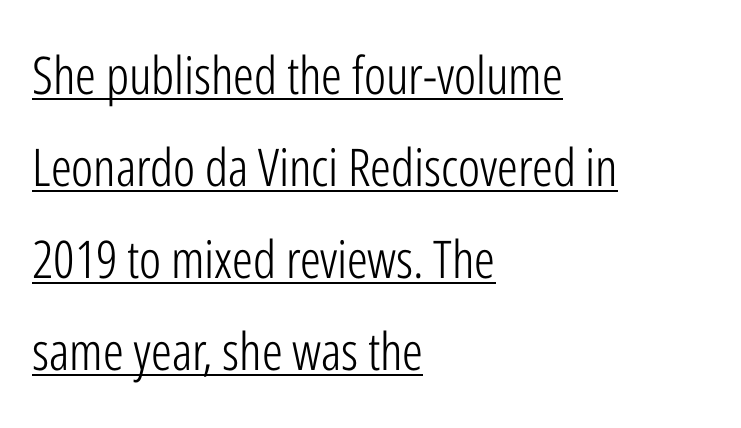
Q: Is the text bold? A: No.
Q: Is the text italic (slanted)? A: No, it is upright.
Q: Is the typeface a serif or a sans-serif typeface? A: Sans-serif.
Q: Is the text underlined? A: Yes.
Q: How is the paragraph aligned? A: Left-aligned.
Q: Is the spacing between letters normal or unusually wide? A: Normal.
Q: Width (condensed, normal, or wide)? A: Condensed.
Q: Stroke contrast? A: Low.
Q: x-height? A: Medium.
Q: Monospaced? A: No.
